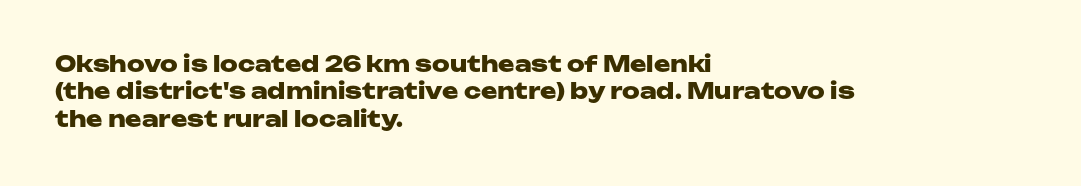
The image shows 22 px bold type, upright; set left-aligned, line spacing 1.24x, normal letter spacing, not underlined.
